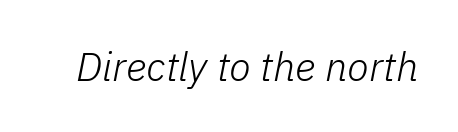
{"italic": "yes", "lean": "right", "slant_degrees": 11, "bold": "no", "weight": "light", "width": "normal", "stroke_contrast": "low", "x_height": "medium", "monospaced": "no", "underline": "no", "letter_spacing": "normal", "letter_spacing_em": 0.0, "glyph_px": 40}
